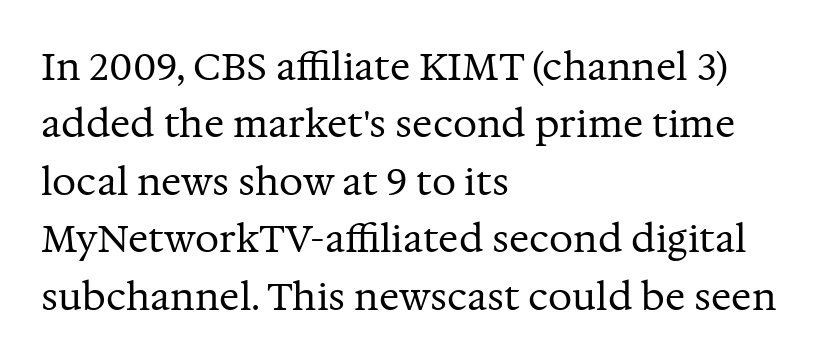
{"serif": "yes", "italic": "no", "bold": "no", "weight": "regular", "width": "normal", "stroke_contrast": "medium", "x_height": "medium", "monospaced": "no", "underline": "no", "align": "left", "line_spacing": "normal", "line_spacing_ratio": 1.51, "letter_spacing": "normal", "letter_spacing_em": 0.0, "glyph_px": 38}
